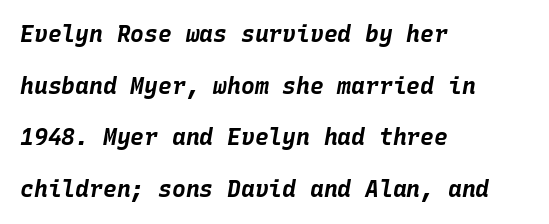
The image shows 23 px bold type, italic (leaning right); set left-aligned, loose line spacing (2.25x), normal letter spacing, not underlined.
